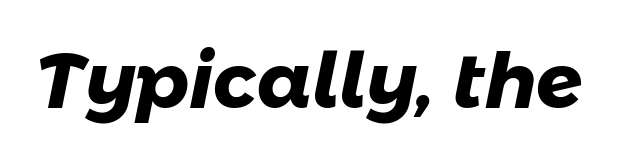
{"serif": "no", "bold": "yes", "weight": "heavy", "width": "normal", "stroke_contrast": "low", "x_height": "medium", "monospaced": "no", "underline": "no", "letter_spacing": "normal", "letter_spacing_em": 0.0, "glyph_px": 77}
